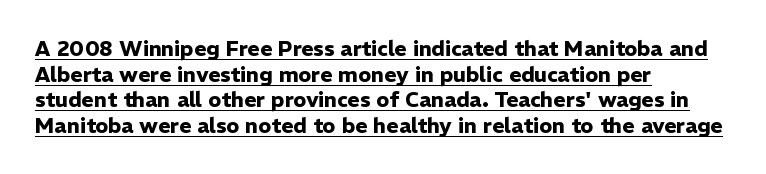
{"italic": "no", "bold": "yes", "underline": "yes", "align": "left", "line_spacing_ratio": 1.22, "letter_spacing": "normal", "letter_spacing_em": 0.0, "glyph_px": 21}
